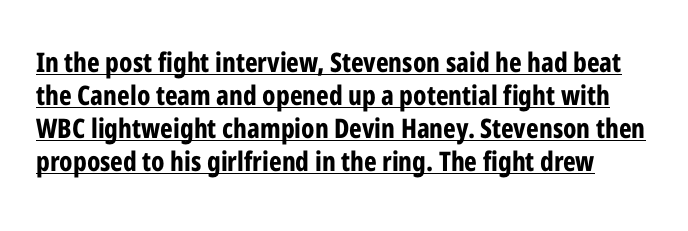
Glyph-to-glyph distance matches everyday printed text. The letters stand upright; this is a roman face. A typographer would call this underscored text. Caption: bold face, heavy strokes.
